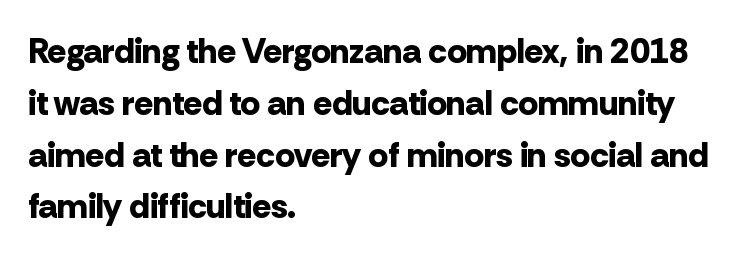
Alignment: flush left. Heft: maximum for text — a bold. The block of text has a typical density, with ordinary space between rows. The gap between lines stays unmarked.
